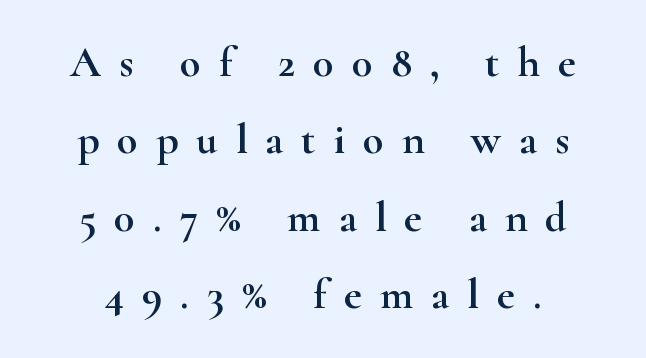
The image shows 43 px wide serif type, upright; set line spacing 1.8x, unusually wide letter spacing (+0.42 em), not underlined; high stroke contrast and a small x-height.
